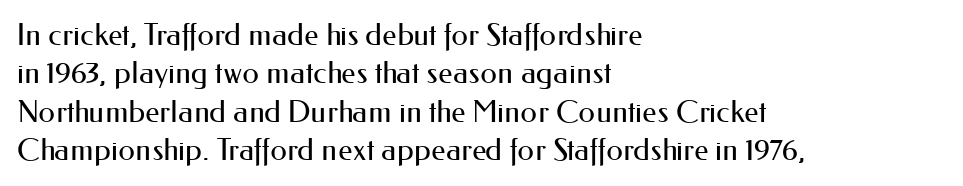
The image shows 30 px regular-weight sans-serif type, upright; set left-aligned, normal line spacing (1.28x), normal letter spacing, not underlined; medium stroke contrast and a small x-height.
